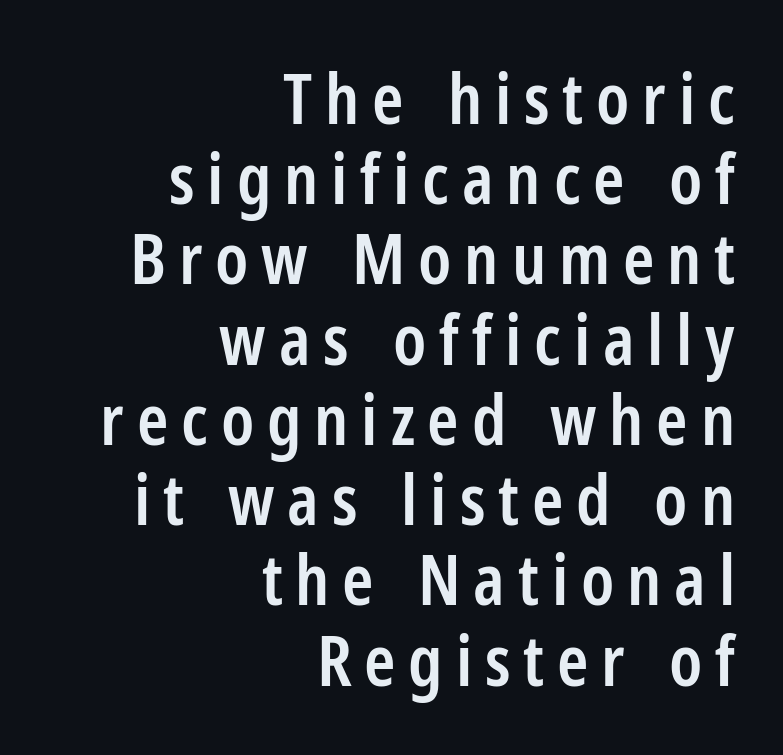
{"serif": "no", "italic": "no", "bold": "semi", "weight": "semibold", "width": "condensed", "stroke_contrast": "low", "x_height": "medium", "monospaced": "no", "underline": "no", "align": "right", "line_spacing": "tight", "line_spacing_ratio": 1.13, "glyph_px": 71}
